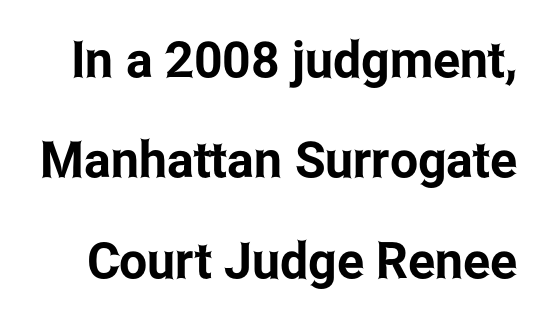
The image shows 50 px condensed sans-serif type, upright; set loose line spacing (2.01x), normal letter spacing, not underlined; low stroke contrast and a medium x-height.
